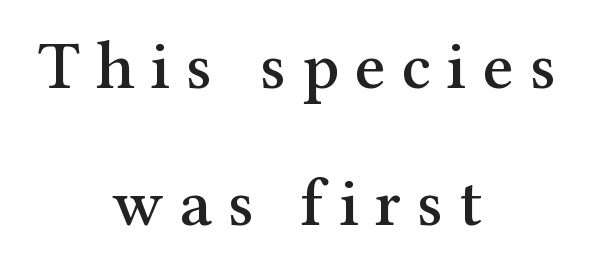
Q: Is the text italic (slanted)? A: No, it is upright.
Q: Is the typeface a serif or a sans-serif typeface? A: Serif.
Q: Is the text underlined? A: No.
Q: How is the paragraph aligned? A: Centered.
Q: Is the spacing between letters normal or unusually wide? A: Unusually wide.
Q: Is the spacing between lines tight, normal or loose? A: Loose.
Q: Width (condensed, normal, or wide)? A: Normal.
Q: Stroke contrast? A: Medium.
Q: x-height? A: Medium.
Q: Monospaced? A: No.
